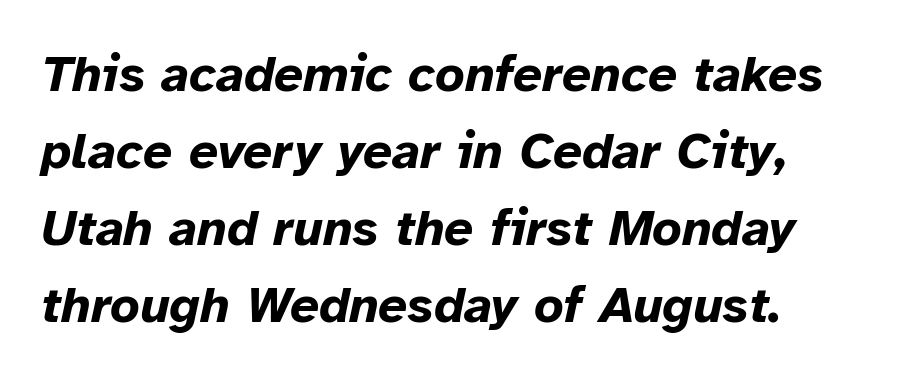
Q: Is the text bold? A: Yes.
Q: Is the text italic (slanted)? A: Yes, it leans right by about 12 degrees.
Q: Is the text underlined? A: No.
Q: Is the spacing between letters normal or unusually wide? A: Normal.
Q: Is the spacing between lines tight, normal or loose? A: Normal.
Q: Width (condensed, normal, or wide)? A: Normal.
Q: Stroke contrast? A: Low.
Q: x-height? A: Medium.
Q: Monospaced? A: No.
